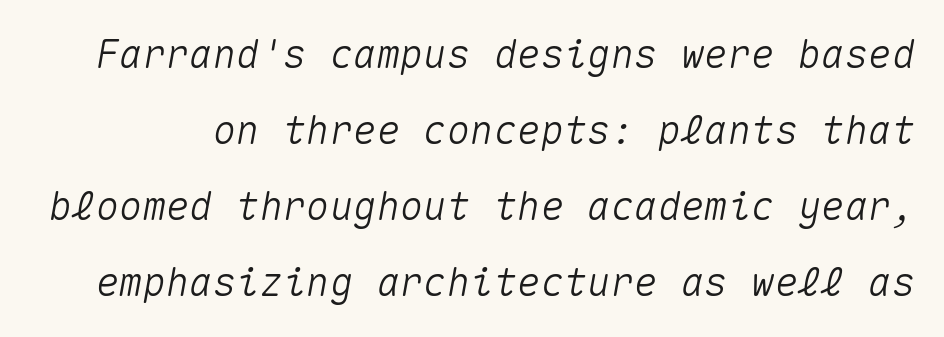
The image shows 39 px text type, italic (leaning right), monospaced; set loose line spacing (1.95x), normal letter spacing, not underlined; medium stroke contrast and a medium x-height.
